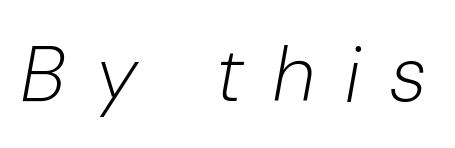
Decoration check: the copy has no underline. Slant detected: the letters are inclined. Do the characters align in a grid? No, the font is proportional. This sample uses expanded letter spacing, leaving extra air between glyphs. Stem width sits at or under what a default text font uses.
